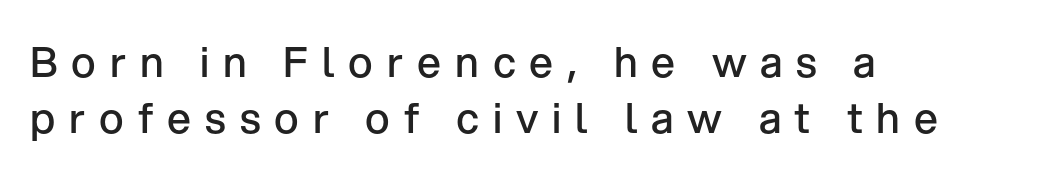
{"serif": "no", "italic": "no", "bold": "semi", "weight": "semibold", "width": "normal", "stroke_contrast": "low", "x_height": "medium", "monospaced": "no", "underline": "no", "align": "left", "line_spacing": "normal", "line_spacing_ratio": 1.34, "letter_spacing": "wide", "letter_spacing_em": 0.33, "glyph_px": 42}
